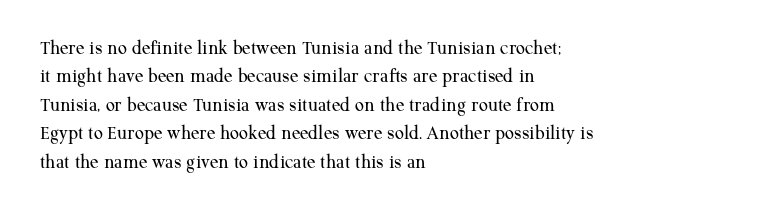
Glyph-to-glyph distance matches everyday printed text. One glance says typical: line gaps are just what's usual. A bare baseline throughout the passage. Does the lettering tilt? It doesn't — this is upright.
